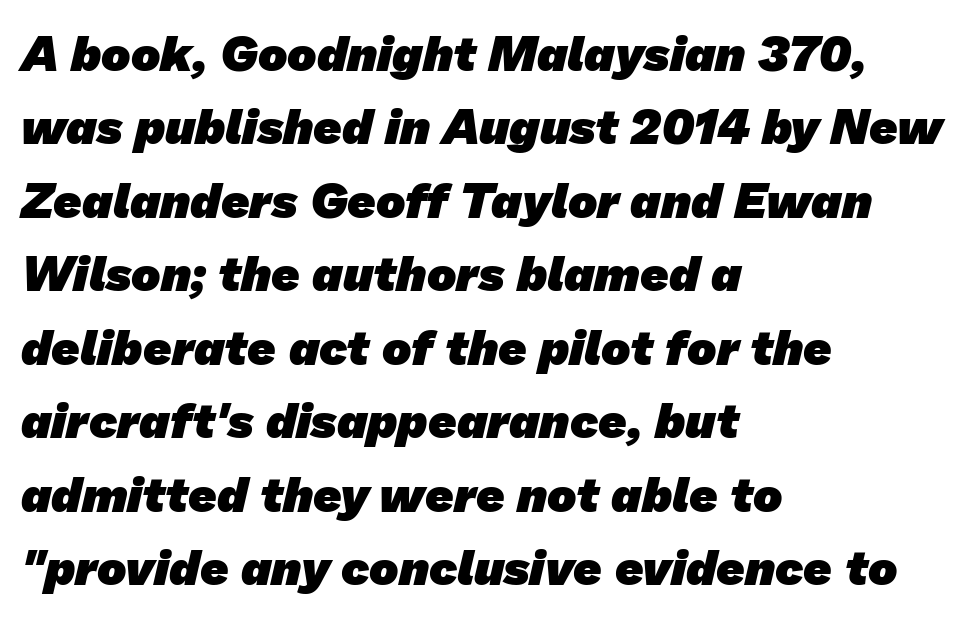
The image shows 49 px heavy sans-serif type; set left-aligned, normal line spacing (1.5x), normal letter spacing, not underlined; low stroke contrast and a medium x-height.
